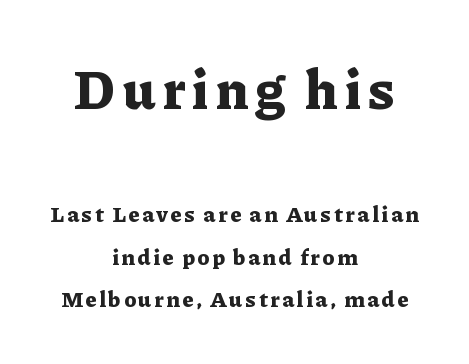
{"serif": "yes", "italic": "no", "bold": "yes", "weight": "bold", "width": "normal", "stroke_contrast": "low", "x_height": "medium", "monospaced": "no", "underline": "no", "align": "center", "line_spacing": "loose", "line_spacing_ratio": 1.94, "larger_block": "first", "size_ratio": 2.45, "glyph_px": 54}
